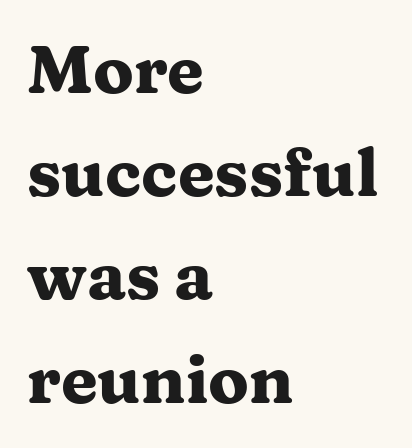
A roman cut, with each character standing at attention. You'd pick this weight for a headline — it's a proper bold. Evenly set lines give the paragraph a standard silhouette. The face used here is proportionally spaced, like ordinary book or web type. Is the block centered? No — it sits flush against the left margin. The characters display serif detailing at their extremities.
